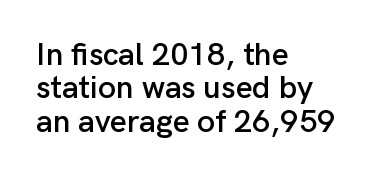
The image shows 32 px sans-serif type, upright; set left-aligned, tight line spacing (1.04x), normal letter spacing, not underlined; low stroke contrast and a medium x-height.
